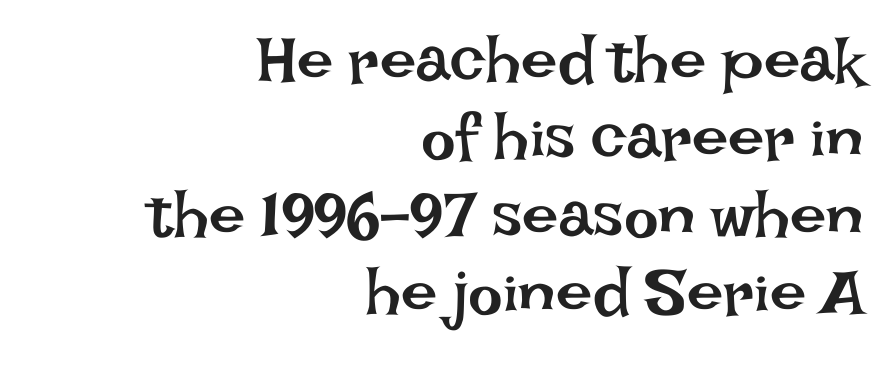
{"italic": "no", "bold": "no", "weight": "regular", "width": "normal", "stroke_contrast": "low", "x_height": "large", "monospaced": "no", "underline": "no", "align": "right", "line_spacing_ratio": 1.19, "letter_spacing": "normal", "letter_spacing_em": 0.0, "glyph_px": 65}
